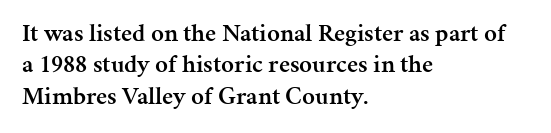
{"italic": "no", "bold": "semi", "underline": "no", "align": "left", "line_spacing": "normal", "line_spacing_ratio": 1.26, "letter_spacing": "normal", "letter_spacing_em": 0.0, "glyph_px": 25}
